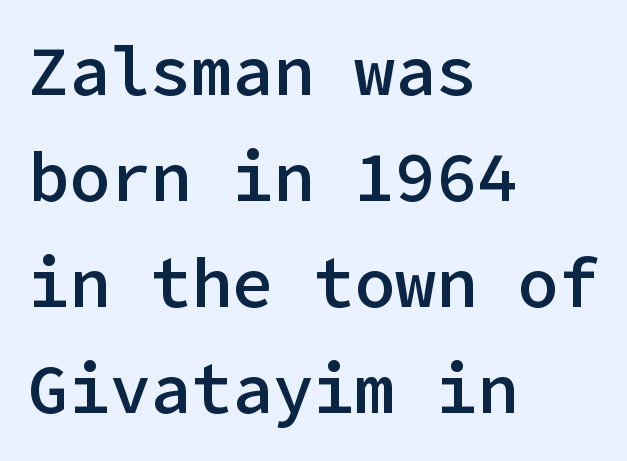
The image shows 68 px semibold sans-serif type, upright; set left-aligned, normal line spacing (1.56x), normal letter spacing, not underlined; low stroke contrast and a medium x-height.
